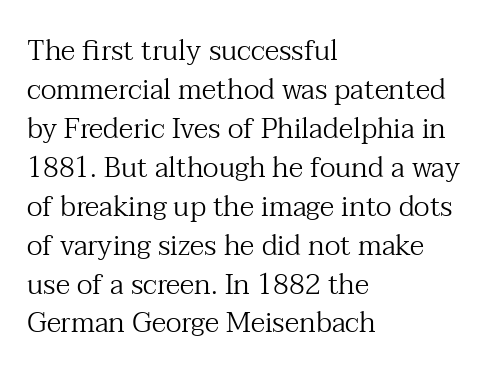
Q: Is the text bold? A: No.
Q: Is the text italic (slanted)? A: No, it is upright.
Q: Is the typeface a serif or a sans-serif typeface? A: Serif.
Q: Is the text underlined? A: No.
Q: How is the paragraph aligned? A: Left-aligned.
Q: Is the spacing between letters normal or unusually wide? A: Normal.
Q: Is the spacing between lines tight, normal or loose? A: Normal.
Q: Width (condensed, normal, or wide)? A: Normal.
Q: Stroke contrast? A: Medium.
Q: x-height? A: Medium.
Q: Monospaced? A: No.
